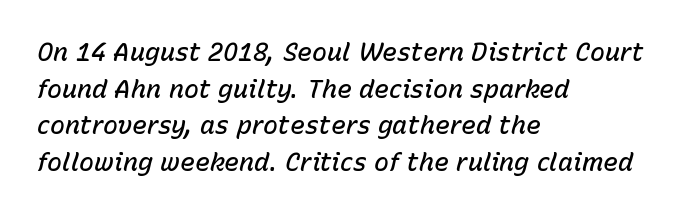
{"italic": "yes", "lean": "right", "slant_degrees": 15, "bold": "semi", "underline": "no", "align": "left", "line_spacing": "normal", "line_spacing_ratio": 1.47, "letter_spacing": "normal", "letter_spacing_em": 0.0, "glyph_px": 25}
